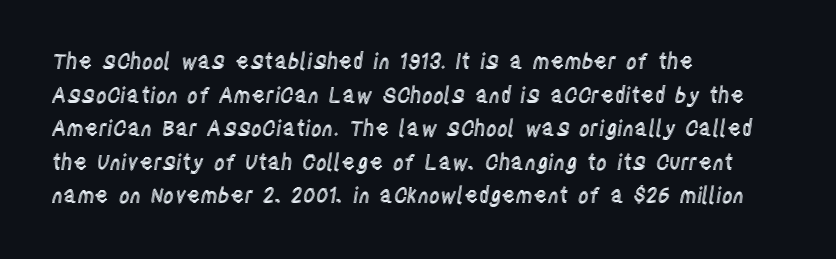
The image shows 21 px text type; set left-aligned, normal line spacing (1.6x), normal letter spacing, not underlined.
